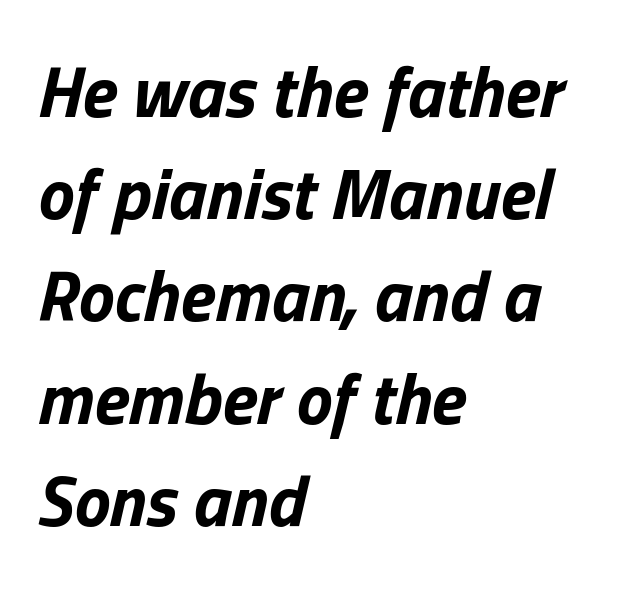
Q: Is the text bold? A: Yes.
Q: Is the text italic (slanted)? A: Yes, it leans right by about 13 degrees.
Q: Is the text underlined? A: No.
Q: How is the paragraph aligned? A: Left-aligned.
Q: Is the spacing between letters normal or unusually wide? A: Normal.
Q: Is the spacing between lines tight, normal or loose? A: Normal.
Q: Width (condensed, normal, or wide)? A: Normal.
Q: Stroke contrast? A: Low.
Q: x-height? A: Medium.
Q: Monospaced? A: No.
